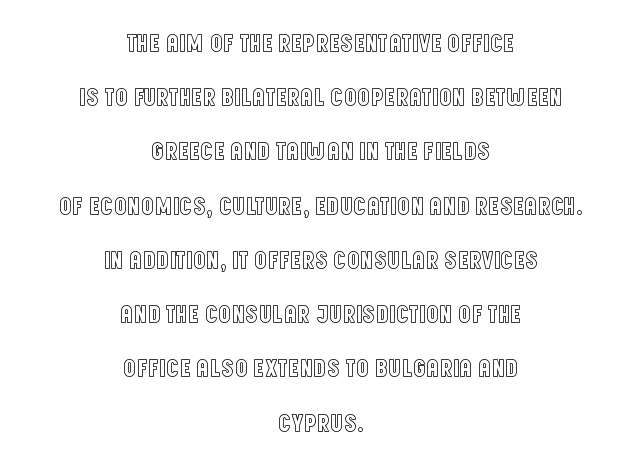
The image shows 25 px text type, upright; set centered, loose line spacing (2.17x), normal letter spacing, not underlined.
